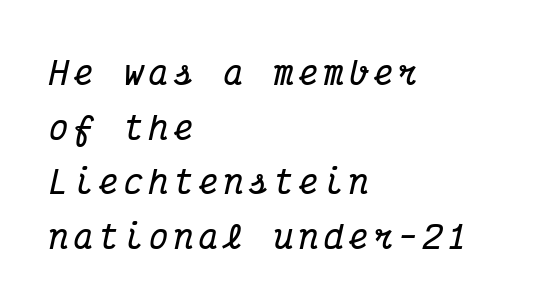
Yep, that's italic — everything's leaning. The space directly below the letters is spotless. Yep, those are serifs on the letters. Which margin do the lines hug? The left one — the right edge is uneven.
